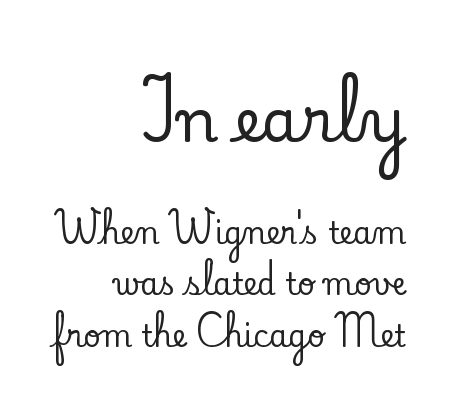
{"serif": "yes", "italic": "no", "width": "normal", "stroke_contrast": "low", "x_height": "small", "monospaced": "no", "underline": "no", "align": "right", "line_spacing_ratio": 1.71, "letter_spacing": "normal", "letter_spacing_em": 0.0, "larger_block": "first", "size_ratio": 1.97, "glyph_px": 59}
